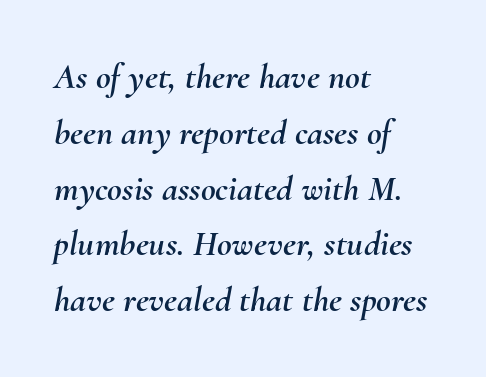
Q: Is the text italic (slanted)? A: Yes, it leans right by about 10 degrees.
Q: Is the text underlined? A: No.
Q: How is the paragraph aligned? A: Left-aligned.
Q: Is the spacing between letters normal or unusually wide? A: Normal.
Q: Is the spacing between lines tight, normal or loose? A: Normal.
Q: Width (condensed, normal, or wide)? A: Normal.
Q: Stroke contrast? A: Medium.
Q: x-height? A: Small.
Q: Monospaced? A: No.
